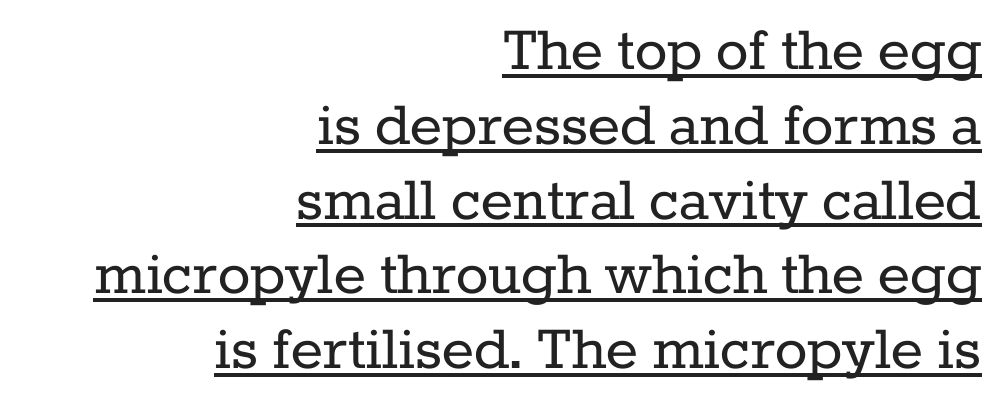
{"serif": "yes", "italic": "no", "bold": "no", "weight": "regular", "width": "normal", "stroke_contrast": "low", "x_height": "medium", "monospaced": "no", "underline": "yes", "align": "right", "line_spacing": "tight", "line_spacing_ratio": 1.1, "letter_spacing": "normal", "letter_spacing_em": 0.0, "glyph_px": 68}
